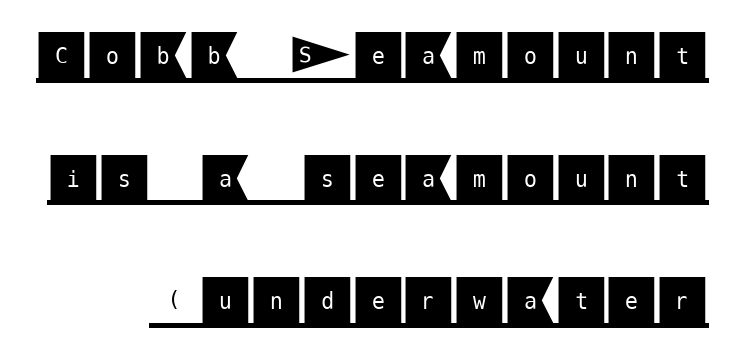
{"serif": "no", "italic": "no", "width": "normal", "stroke_contrast": "medium", "x_height": "large", "underline": "yes", "line_spacing": "loose", "line_spacing_ratio": 2.36, "letter_spacing": "normal", "letter_spacing_em": 0.0, "glyph_px": 52}
